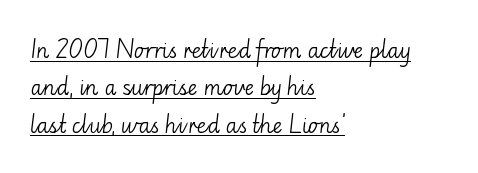
Q: Is the text bold? A: No.
Q: Is the text italic (slanted)? A: Yes.
Q: Is the text underlined? A: Yes.
Q: How is the paragraph aligned? A: Left-aligned.
Q: Is the spacing between letters normal or unusually wide? A: Normal.
